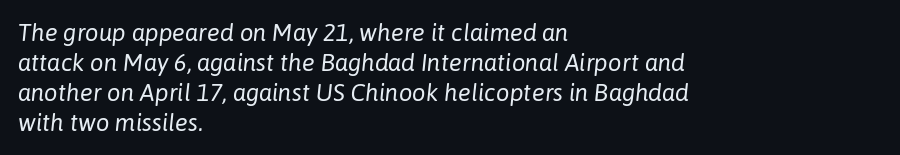
{"italic": "yes", "lean": "right", "slant_degrees": 6, "bold": "no", "underline": "no", "align": "left", "line_spacing": "normal", "line_spacing_ratio": 1.25, "letter_spacing": "normal", "letter_spacing_em": 0.0, "glyph_px": 24}
